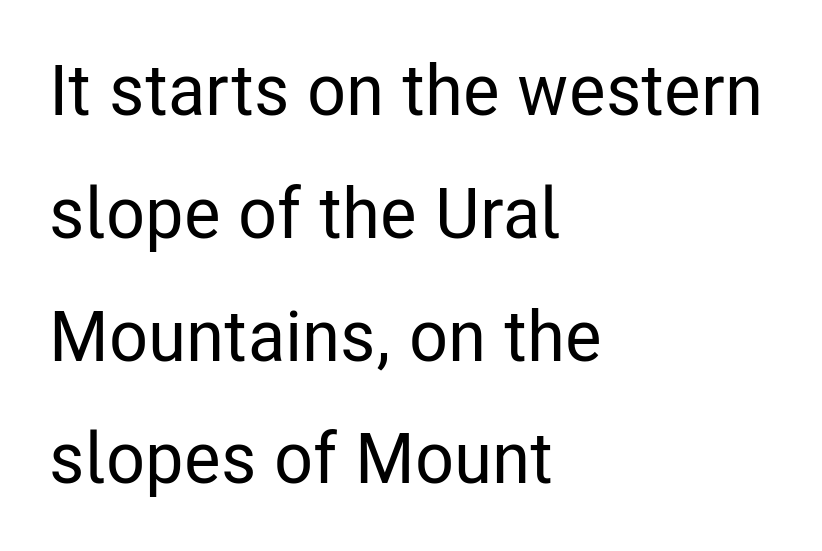
The image shows 71 px condensed sans-serif type, upright; set left-aligned, line spacing 1.73x, normal letter spacing, not underlined; low stroke contrast and a medium x-height.
